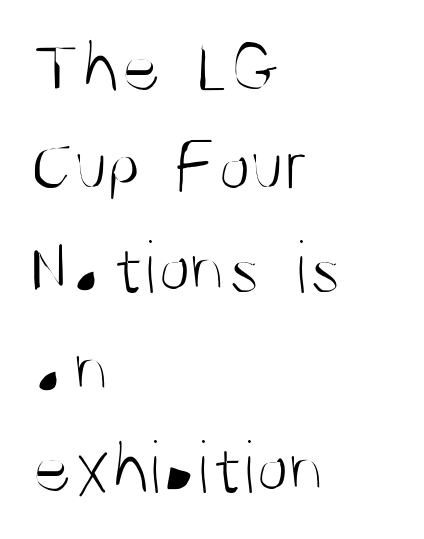
The passage shown is not bold in any degree. The space between consecutive lines is moderate. The paragraph has a hard left edge and a soft right edge. Serif or sans? Sans — the stroke terminals are bare. You could not count columns in this text — the font is proportionally spaced. Quick note: not italic, upright.
